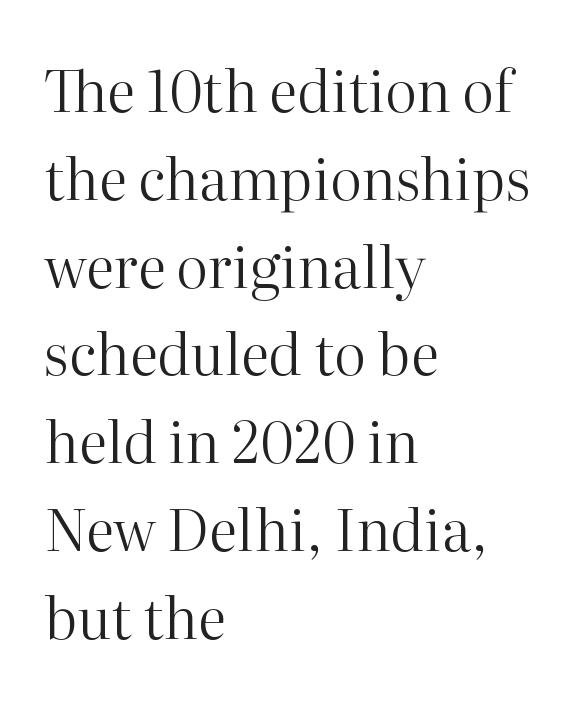
Stems and bowls with no extra thickness — not bold. Honestly, the row spacing looks completely unremarkable. Tracking here is standard; glyphs follow each other at the usual distance. Unmarked baselines from the first word to the last. Alignment: flush left.
